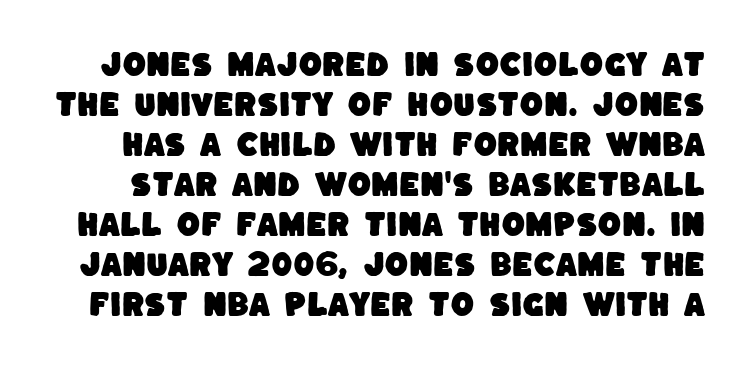
The image shows 27 px text type; set normal line spacing (1.48x), normal letter spacing, not underlined.
